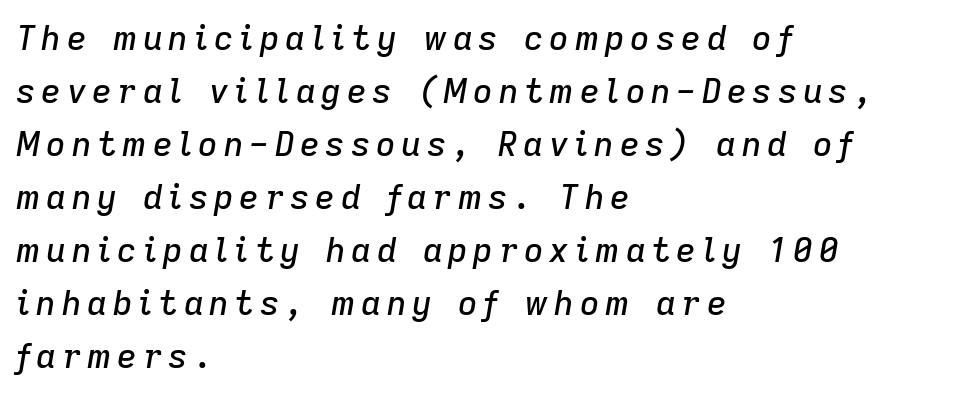
Q: Is the text italic (slanted)? A: Yes, it leans right by about 9 degrees.
Q: Is the text underlined? A: No.
Q: How is the paragraph aligned? A: Left-aligned.
Q: Is the spacing between lines tight, normal or loose? A: Normal.
Q: Width (condensed, normal, or wide)? A: Normal.
Q: Stroke contrast? A: Low.
Q: x-height? A: Medium.
Q: Monospaced? A: No.
